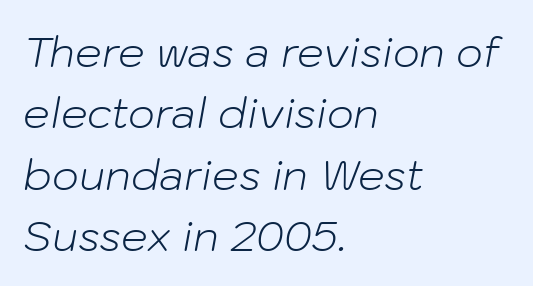
Q: Is the text bold? A: No.
Q: Is the text italic (slanted)? A: Yes, it leans right by about 10 degrees.
Q: Is the text underlined? A: No.
Q: How is the paragraph aligned? A: Left-aligned.
Q: Is the spacing between letters normal or unusually wide? A: Normal.
Q: Is the spacing between lines tight, normal or loose? A: Normal.
Q: Width (condensed, normal, or wide)? A: Normal.
Q: Stroke contrast? A: Low.
Q: x-height? A: Medium.
Q: Monospaced? A: No.
